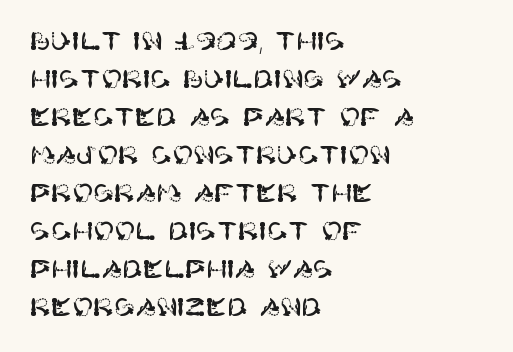
{"italic": "no", "underline": "no", "align": "left", "line_spacing": "normal", "line_spacing_ratio": 1.52, "letter_spacing": "normal", "letter_spacing_em": 0.0, "glyph_px": 25}
